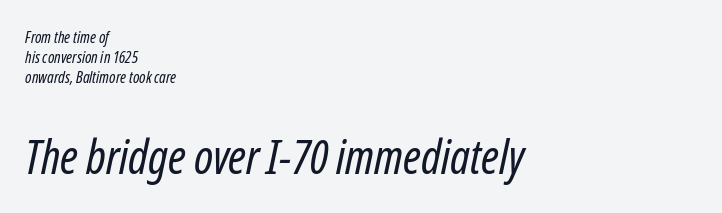
The image shows 47 px regular-weight, condensed type, italic (leaning right); set left-aligned, normal line spacing (1.25x), normal letter spacing, not underlined; the second (bottom) block is 2.94x larger; low stroke contrast and a medium x-height.
